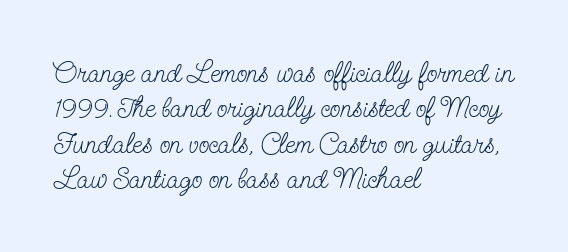
Q: Is the text bold? A: No.
Q: Is the text italic (slanted)? A: Yes.
Q: Is the typeface a serif or a sans-serif typeface? A: Serif.
Q: Is the text underlined? A: No.
Q: How is the paragraph aligned? A: Left-aligned.
Q: Is the spacing between letters normal or unusually wide? A: Normal.
Q: Is the spacing between lines tight, normal or loose? A: Normal.
Q: Width (condensed, normal, or wide)? A: Condensed.
Q: Stroke contrast? A: Low.
Q: x-height? A: Small.
Q: Monospaced? A: No.
